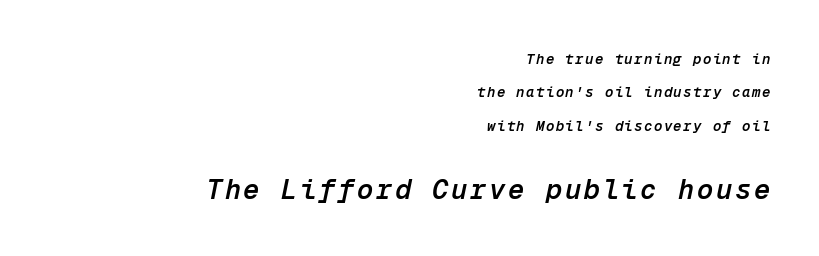
{"italic": "yes", "lean": "right", "slant_degrees": 12, "bold": "semi", "underline": "no", "align": "right", "line_spacing": "loose", "line_spacing_ratio": 2.38, "larger_block": "second", "size_ratio": 1.93, "glyph_px": 27}
